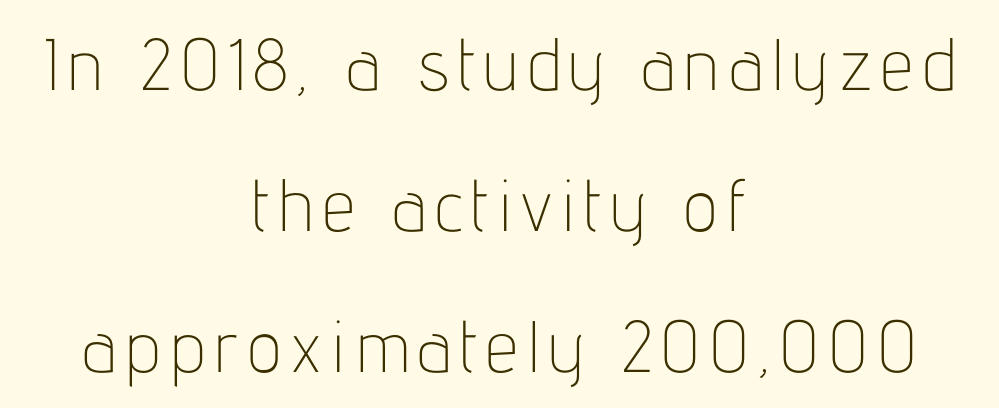
Q: Is the text bold? A: No.
Q: Is the text italic (slanted)? A: No, it is upright.
Q: Is the typeface a serif or a sans-serif typeface? A: Sans-serif.
Q: Is the text underlined? A: No.
Q: How is the paragraph aligned? A: Centered.
Q: Is the spacing between lines tight, normal or loose? A: Loose.
Q: Width (condensed, normal, or wide)? A: Condensed.
Q: Stroke contrast? A: Low.
Q: x-height? A: Medium.
Q: Monospaced? A: No.
